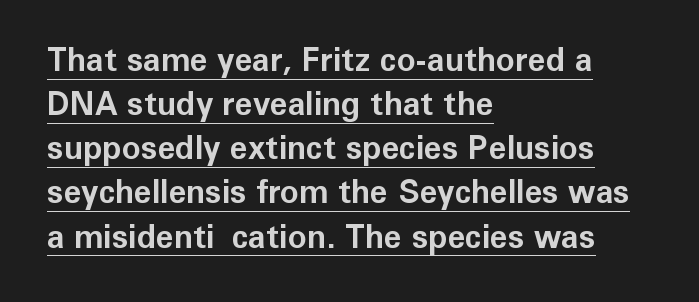
Each letter's strokes conclude bluntly, with no projecting serifs. Is there an underline? Yes — a line sits under the letters. The type is set solid horizontally, with unmodified tracking. Character widths vary here, with narrow letters taking less room than wide ones. One-word summary of the alignment: left. Style check: upright.
